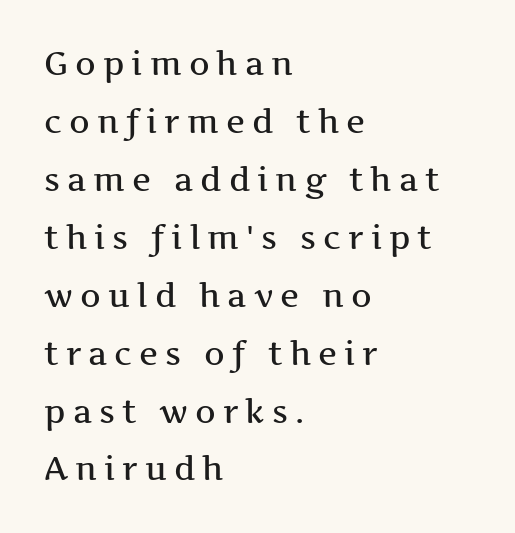
The image shows 32 px wide serif type, upright; set left-aligned, line spacing 1.81x, unusually wide letter spacing (+0.22 em), not underlined; medium stroke contrast and a medium x-height.
